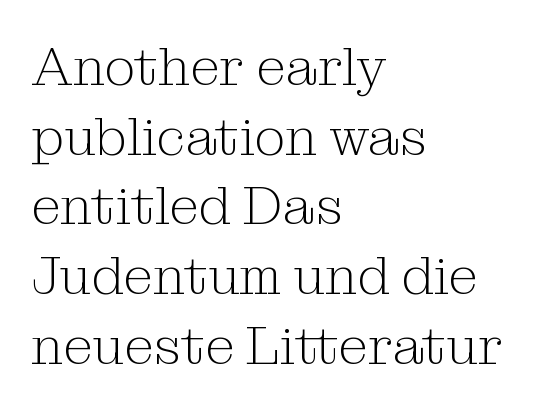
Does the lettering tilt? It doesn't — this is upright. The line-height multiplier appears to be the usual default. A quiet, ordinary-to-light weight characterises the typeface. A clean baseline with only descenders dipping below it. Observe the ordinary spacing: letters are neighbours, not strangers. Caption: multi-line text, flush left, ragged right.
